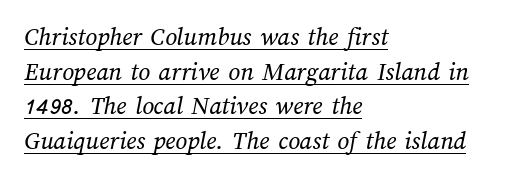
{"bold": "no", "underline": "yes", "align": "left", "line_spacing": "normal", "line_spacing_ratio": 1.33, "letter_spacing": "normal", "letter_spacing_em": 0.0, "glyph_px": 26}
